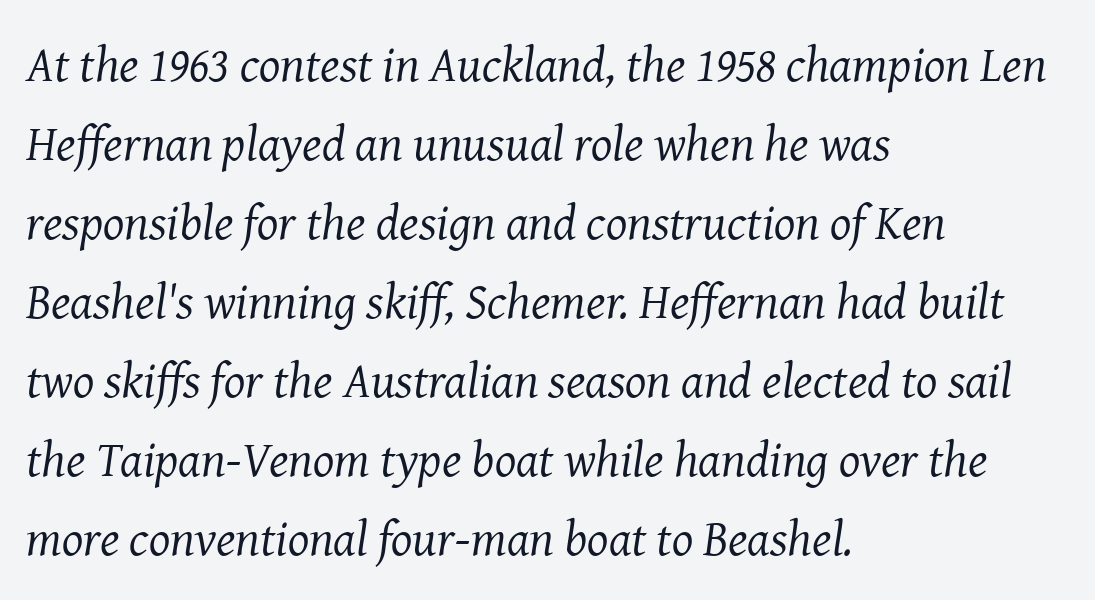
{"serif": "yes", "italic": "yes", "lean": "right", "slant_degrees": 8, "bold": "no", "weight": "regular", "width": "normal", "stroke_contrast": "medium", "x_height": "medium", "monospaced": "no", "underline": "no", "align": "left", "line_spacing": "normal", "line_spacing_ratio": 1.58, "letter_spacing": "normal", "letter_spacing_em": 0.0, "glyph_px": 50}
